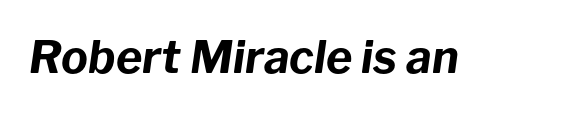
Q: Is the text bold? A: Yes.
Q: Is the text italic (slanted)? A: Yes, it leans right by about 8 degrees.
Q: Is the text underlined? A: No.
Q: Is the spacing between letters normal or unusually wide? A: Normal.
Q: Width (condensed, normal, or wide)? A: Normal.
Q: Stroke contrast? A: Low.
Q: x-height? A: Medium.
Q: Monospaced? A: No.
